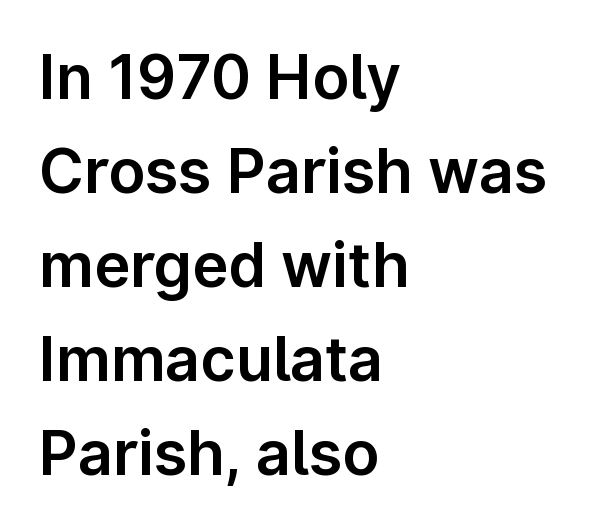
The image shows 61 px sans-serif type, upright; set left-aligned, normal line spacing (1.54x), normal letter spacing, not underlined; low stroke contrast and a medium x-height.
